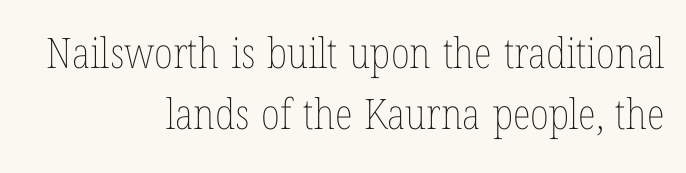
{"italic": "no", "bold": "no", "weight": "thin", "width": "condensed", "stroke_contrast": "low", "x_height": "medium", "monospaced": "no", "underline": "no", "align": "right", "line_spacing": "normal", "line_spacing_ratio": 1.45, "letter_spacing": "normal", "letter_spacing_em": 0.0, "glyph_px": 42}
